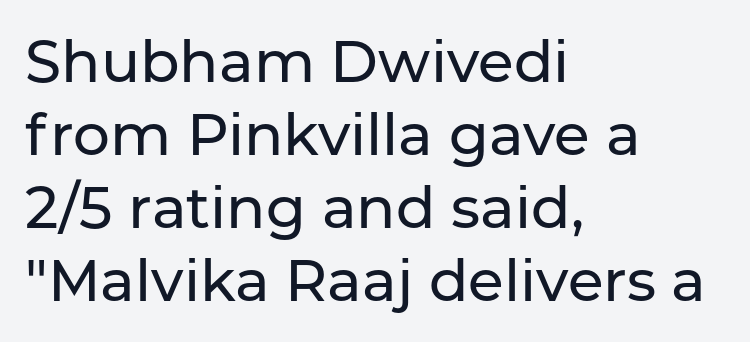
{"serif": "no", "italic": "no", "width": "normal", "stroke_contrast": "low", "x_height": "medium", "monospaced": "no", "underline": "no", "align": "left", "line_spacing": "normal", "line_spacing_ratio": 1.26, "letter_spacing": "normal", "letter_spacing_em": 0.0, "glyph_px": 58}
